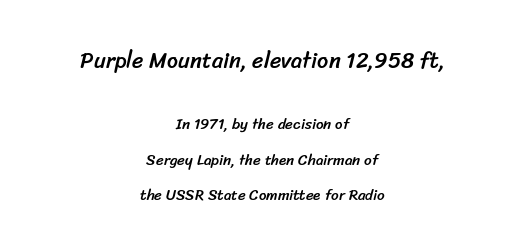
{"underline": "no", "align": "center", "line_spacing": "loose", "line_spacing_ratio": 2.35, "letter_spacing": "normal", "letter_spacing_em": 0.0, "larger_block": "first", "size_ratio": 1.47, "glyph_px": 22}
